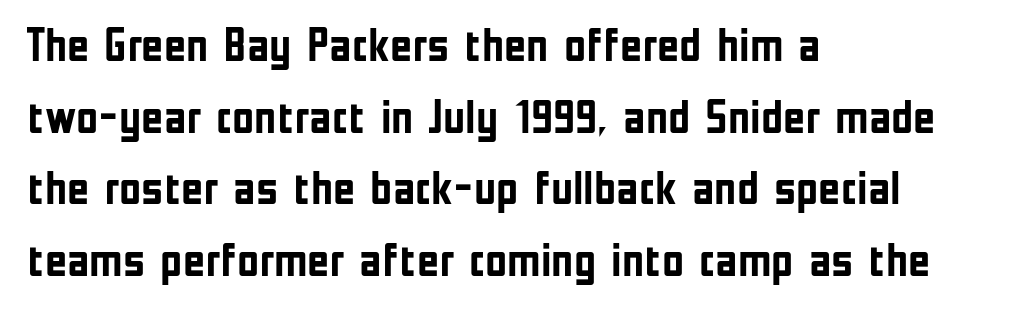
Q: Is the text bold? A: Yes.
Q: Is the text italic (slanted)? A: No, it is upright.
Q: Is the typeface a serif or a sans-serif typeface? A: Sans-serif.
Q: Is the text underlined? A: No.
Q: How is the paragraph aligned? A: Left-aligned.
Q: Is the spacing between letters normal or unusually wide? A: Normal.
Q: Is the spacing between lines tight, normal or loose? A: Normal.
Q: Width (condensed, normal, or wide)? A: Condensed.
Q: Stroke contrast? A: Low.
Q: x-height? A: Medium.
Q: Monospaced? A: No.
